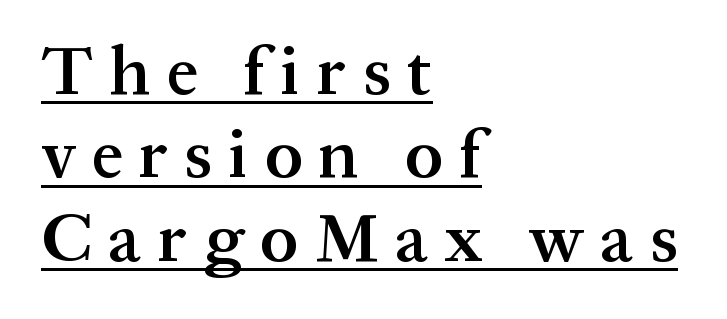
Q: Is the text bold? A: Semi-bold.
Q: Is the text italic (slanted)? A: No, it is upright.
Q: Is the typeface a serif or a sans-serif typeface? A: Serif.
Q: Is the text underlined? A: Yes.
Q: How is the paragraph aligned? A: Left-aligned.
Q: Is the spacing between letters normal or unusually wide? A: Unusually wide.
Q: Width (condensed, normal, or wide)? A: Normal.
Q: Stroke contrast? A: Medium.
Q: x-height? A: Medium.
Q: Monospaced? A: No.
